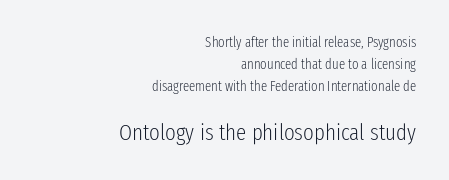
Think standard paragraph weight, or any step lighter than that. The typography opts for an upright posture over an oblique one. A bare baseline throughout the passage. Compare the two chunks: the lower has the greater cap height. The horizontal fit of the characters is conventional and even. In terms of leading, this rendering sits right in the middle.
